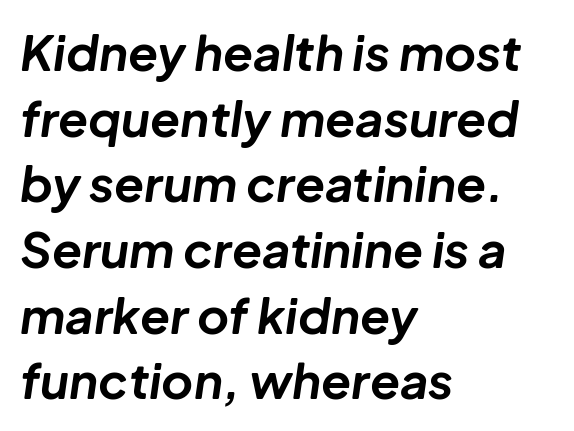
{"italic": "yes", "lean": "right", "slant_degrees": 8, "bold": "yes", "weight": "bold", "width": "normal", "stroke_contrast": "low", "x_height": "medium", "monospaced": "no", "underline": "no", "align": "left", "line_spacing": "normal", "line_spacing_ratio": 1.34, "letter_spacing": "normal", "letter_spacing_em": 0.0, "glyph_px": 49}
